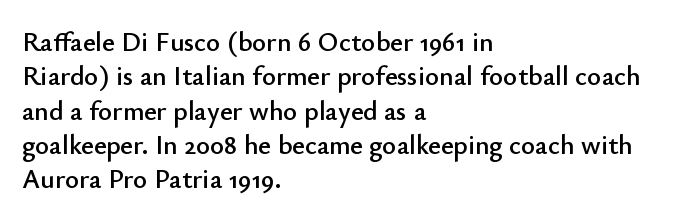
{"italic": "no", "underline": "no", "align": "left", "line_spacing": "normal", "line_spacing_ratio": 1.27, "letter_spacing": "normal", "letter_spacing_em": 0.0, "glyph_px": 27}
